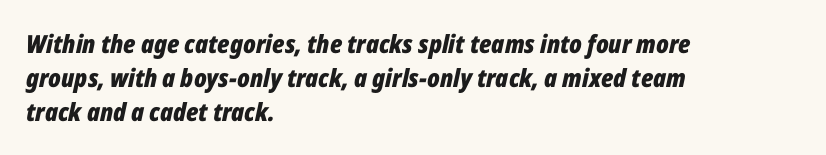
The image shows 25 px bold type, italic (leaning right); set left-aligned, normal line spacing (1.36x), normal letter spacing, not underlined.
